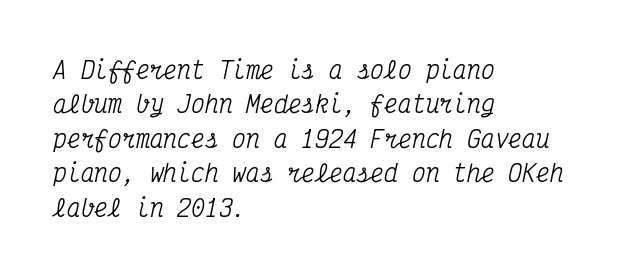
Q: Is the text italic (slanted)? A: Yes, it leans right by about 12 degrees.
Q: Is the text underlined? A: No.
Q: How is the paragraph aligned? A: Left-aligned.
Q: Is the spacing between letters normal or unusually wide? A: Normal.
Q: Is the spacing between lines tight, normal or loose? A: Normal.
